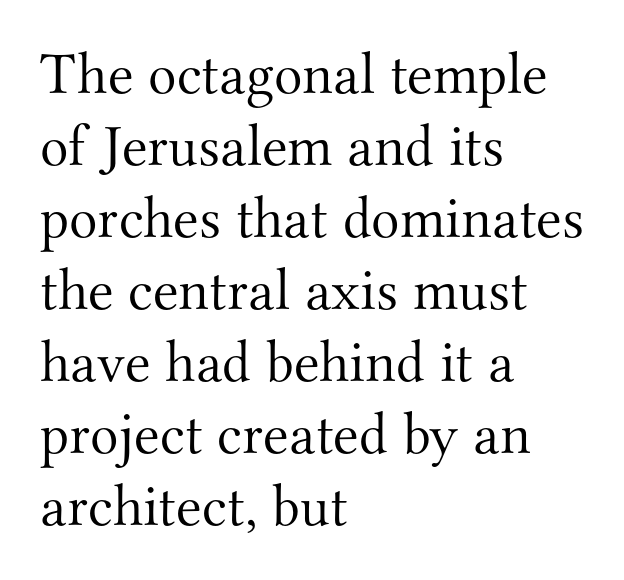
The image shows 59 px light serif type, upright; set left-aligned, line spacing 1.22x, normal letter spacing, not underlined; medium stroke contrast and a small x-height.
